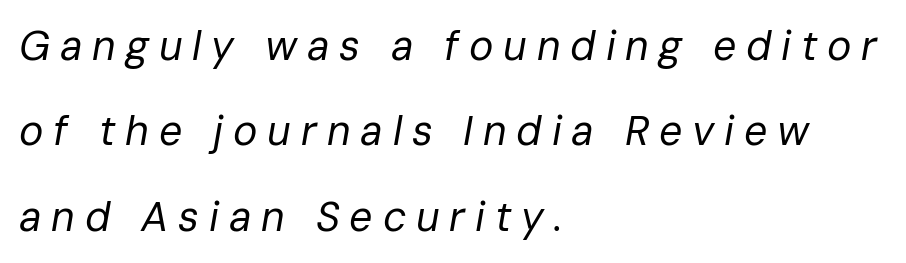
{"italic": "yes", "lean": "right", "slant_degrees": 10, "bold": "no", "weight": "regular", "width": "normal", "stroke_contrast": "low", "x_height": "medium", "monospaced": "no", "underline": "no", "align": "left", "line_spacing": "loose", "line_spacing_ratio": 2.08, "letter_spacing": "wide", "letter_spacing_em": 0.24, "glyph_px": 41}
